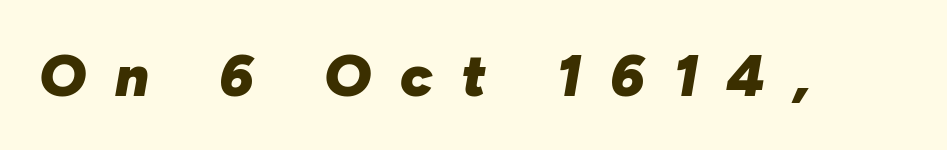
Q: Is the text bold? A: Yes.
Q: Is the text italic (slanted)? A: Yes, it leans right by about 10 degrees.
Q: Is the text underlined? A: No.
Q: Is the spacing between letters normal or unusually wide? A: Unusually wide.
Q: Width (condensed, normal, or wide)? A: Normal.
Q: Stroke contrast? A: Low.
Q: x-height? A: Medium.
Q: Monospaced? A: No.
